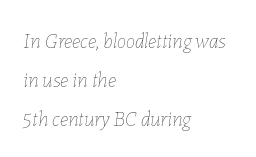
There's an unmistakable incline to the writing here. This rendering features lettering with no underline. The letters sit at their default tracking, neither squeezed nor spread. Leftover space on each line is placed entirely after the last word. The weight tops out at a normal text grade.
